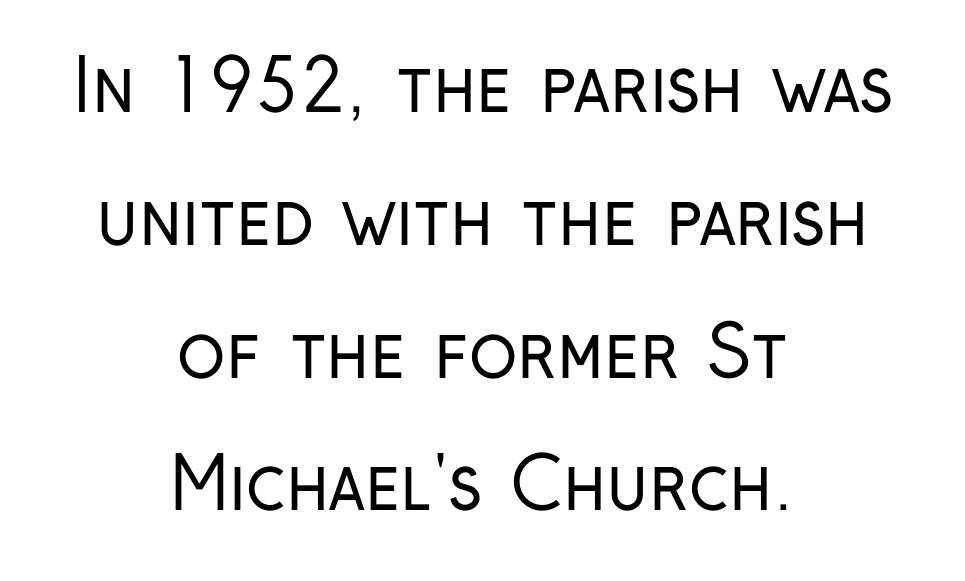
The letters look calm and open, with moderate or lighter stems. The string is rendered with underlining switched off. Ascenders rise straight up at ninety degrees. If you folded the block vertically in half, each line would mirror itself in length.
